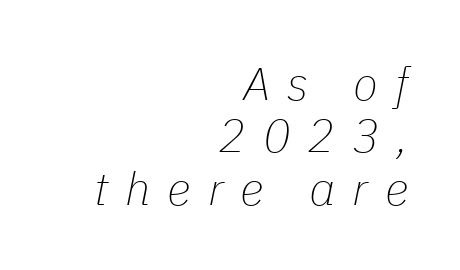
{"italic": "yes", "lean": "right", "slant_degrees": 11, "bold": "no", "weight": "thin", "width": "normal", "stroke_contrast": "low", "x_height": "medium", "monospaced": "no", "underline": "no", "align": "right", "line_spacing": "tight", "line_spacing_ratio": 1.14, "letter_spacing": "wide", "letter_spacing_em": 0.37, "glyph_px": 46}
